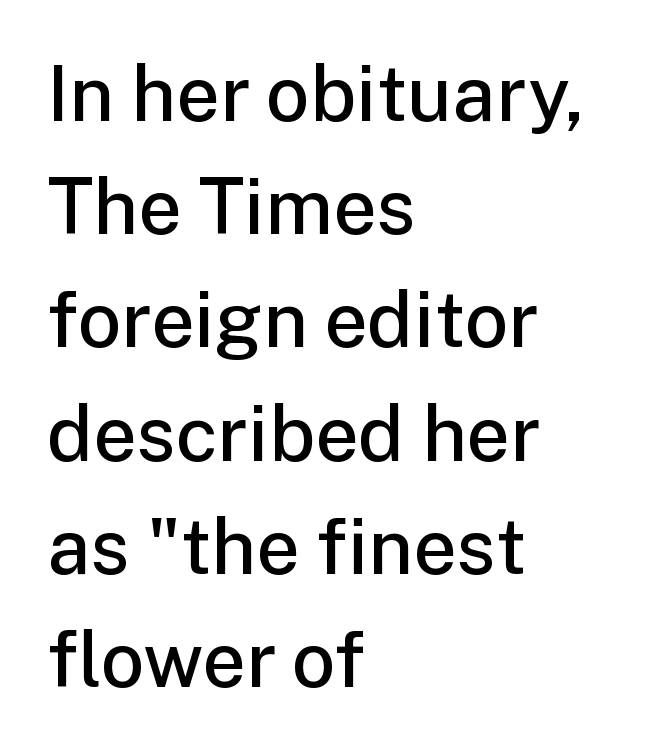
{"serif": "no", "italic": "no", "bold": "semi", "weight": "semibold", "width": "normal", "stroke_contrast": "low", "x_height": "medium", "monospaced": "no", "underline": "no", "align": "left", "line_spacing": "normal", "line_spacing_ratio": 1.47, "letter_spacing": "normal", "letter_spacing_em": 0.0, "glyph_px": 77}
